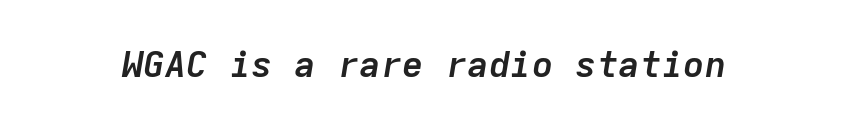
A full-strength bold gives these letters their thick strokes. The type is set solid horizontally, with unmodified tracking. Words float on clear page, feet unadorned. Would a proofreader flag this as italicized? Yes. Spacing verdict: monospaced, one width for all characters.
